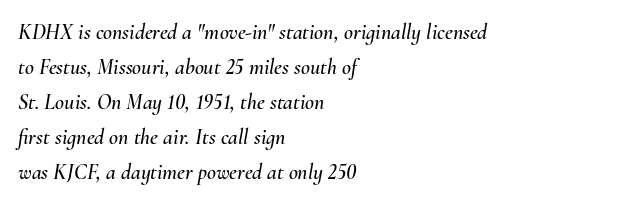
The image shows 22 px text type, italic (leaning right); set left-aligned, normal line spacing (1.59x), normal letter spacing, not underlined.
